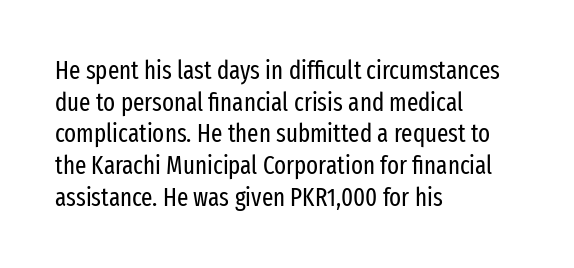
Q: Is the text bold? A: No.
Q: Is the text italic (slanted)? A: No, it is upright.
Q: Is the text underlined? A: No.
Q: How is the paragraph aligned? A: Left-aligned.
Q: Is the spacing between letters normal or unusually wide? A: Normal.
Q: Is the spacing between lines tight, normal or loose? A: Normal.
